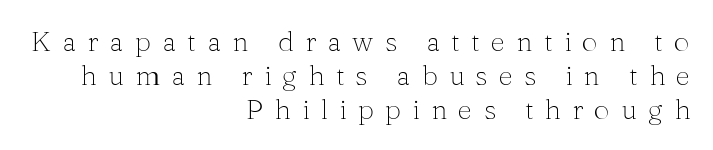
The image shows 28 px thin serif type, upright; set right-aligned, line spacing 1.21x, unusually wide letter spacing (+0.4 em), not underlined; medium stroke contrast and a medium x-height.
